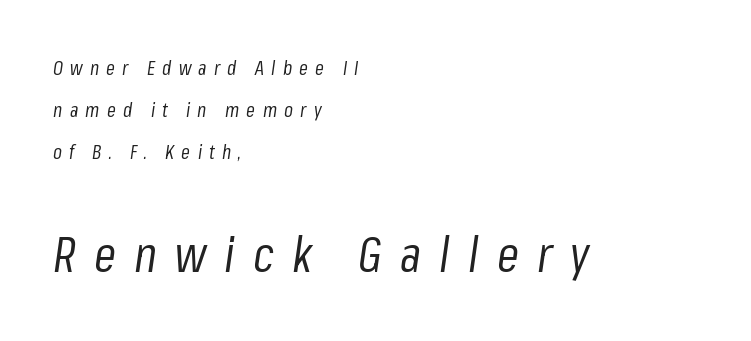
{"italic": "yes", "lean": "right", "slant_degrees": 8, "bold": "no", "weight": "regular", "width": "condensed", "stroke_contrast": "low", "x_height": "medium", "monospaced": "no", "underline": "no", "align": "left", "line_spacing": "loose", "line_spacing_ratio": 2.09, "letter_spacing": "wide", "letter_spacing_em": 0.36, "larger_block": "second", "size_ratio": 2.5, "glyph_px": 50}
